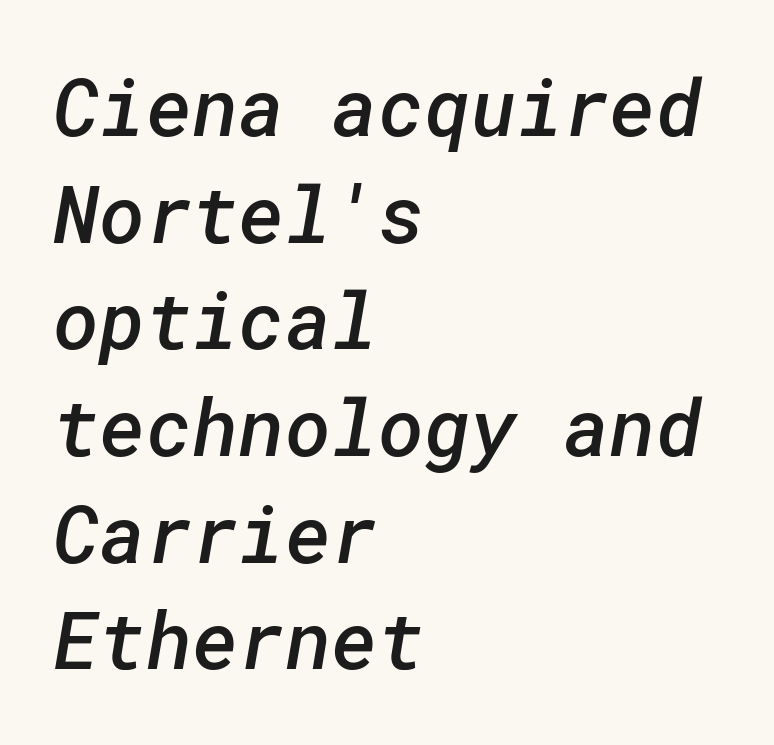
{"serif": "no", "bold": "semi", "weight": "semibold", "width": "normal", "stroke_contrast": "low", "x_height": "medium", "underline": "no", "align": "left", "line_spacing": "normal", "line_spacing_ratio": 1.35, "letter_spacing": "normal", "letter_spacing_em": 0.0, "glyph_px": 79}
